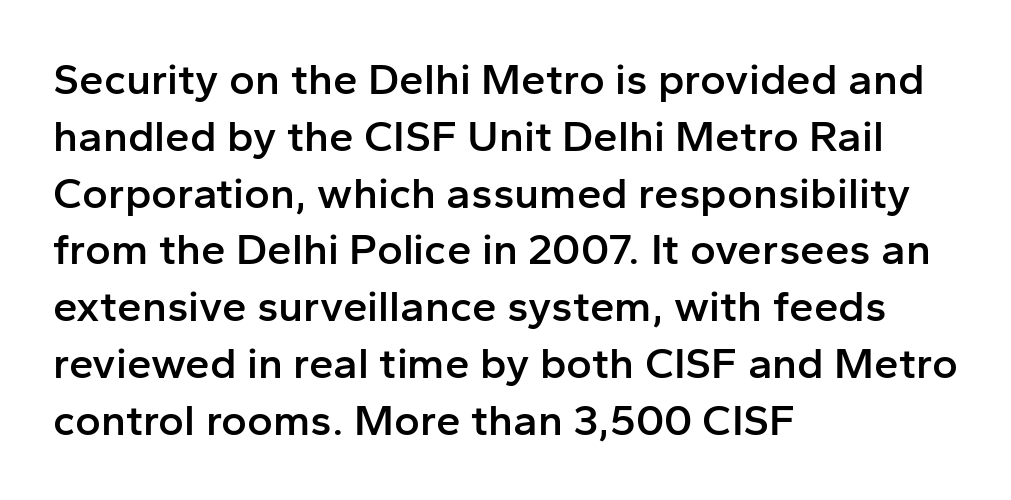
The image shows 44 px semibold sans-serif type, upright; set left-aligned, normal line spacing (1.29x), normal letter spacing, not underlined; low stroke contrast and a medium x-height.
